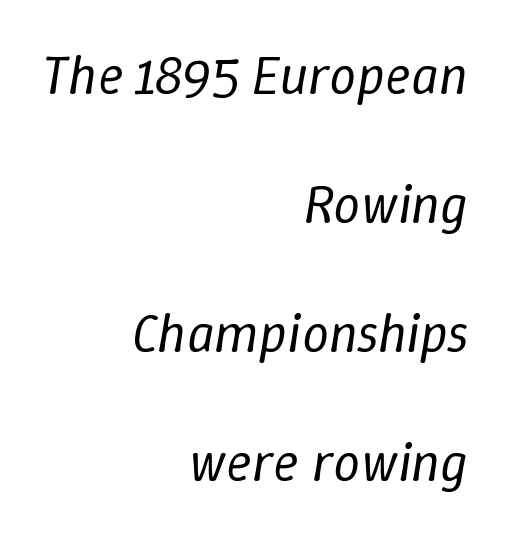
{"italic": "yes", "lean": "right", "slant_degrees": 9, "bold": "no", "weight": "regular", "width": "normal", "stroke_contrast": "low", "x_height": "medium", "monospaced": "no", "underline": "no", "align": "right", "line_spacing": "loose", "line_spacing_ratio": 2.39, "letter_spacing": "normal", "letter_spacing_em": 0.0, "glyph_px": 54}
